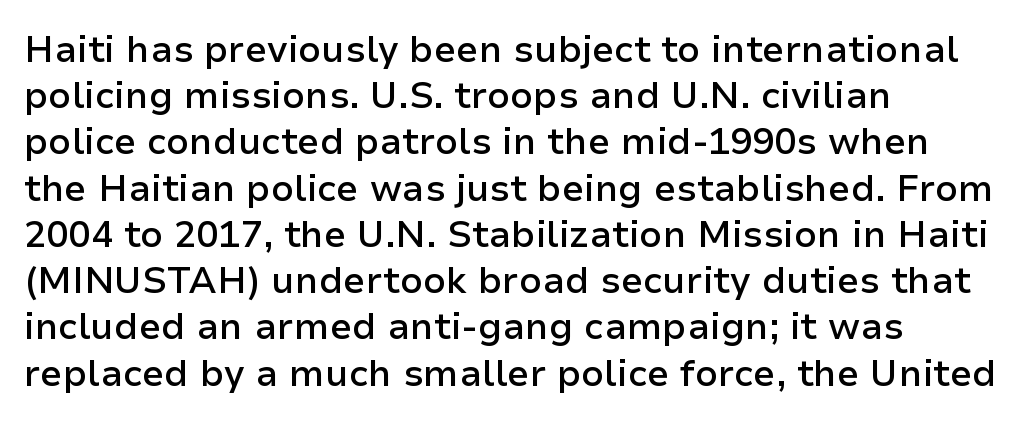
Q: Is the text bold? A: Semi-bold.
Q: Is the text italic (slanted)? A: No, it is upright.
Q: Is the typeface a serif or a sans-serif typeface? A: Sans-serif.
Q: Is the text underlined? A: No.
Q: How is the paragraph aligned? A: Left-aligned.
Q: Is the spacing between letters normal or unusually wide? A: Normal.
Q: Is the spacing between lines tight, normal or loose? A: Normal.
Q: Width (condensed, normal, or wide)? A: Normal.
Q: Stroke contrast? A: Low.
Q: x-height? A: Medium.
Q: Monospaced? A: No.
